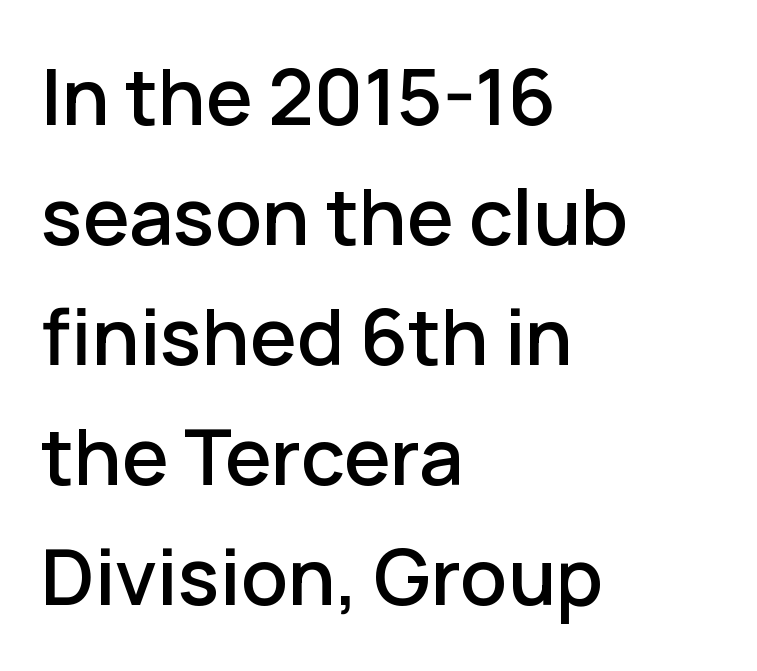
Q: Is the text italic (slanted)? A: No, it is upright.
Q: Is the typeface a serif or a sans-serif typeface? A: Sans-serif.
Q: Is the text underlined? A: No.
Q: How is the paragraph aligned? A: Left-aligned.
Q: Is the spacing between letters normal or unusually wide? A: Normal.
Q: Is the spacing between lines tight, normal or loose? A: Normal.
Q: Width (condensed, normal, or wide)? A: Normal.
Q: Stroke contrast? A: Low.
Q: x-height? A: Medium.
Q: Monospaced? A: No.
